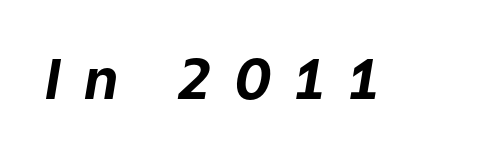
The image shows 55 px bold type, italic (leaning right); set unusually wide letter spacing (+0.43 em), not underlined; low stroke contrast and a medium x-height.
